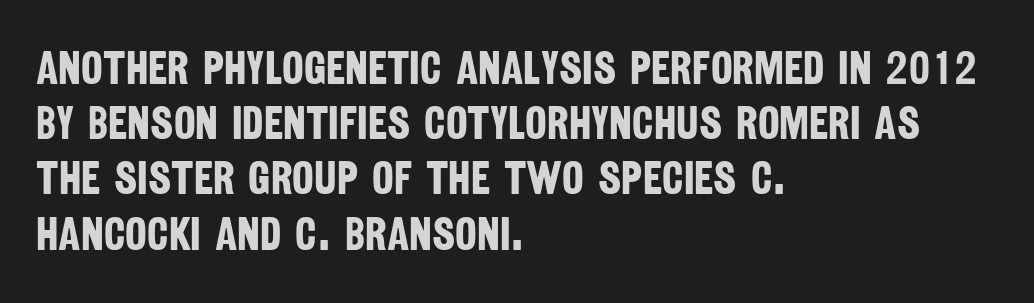
{"serif": "no", "bold": "yes", "weight": "bold", "width": "condensed", "stroke_contrast": "low", "x_height": "large", "monospaced": "no", "underline": "no", "align": "left", "line_spacing_ratio": 1.2, "letter_spacing": "normal", "letter_spacing_em": 0.0, "glyph_px": 46}
